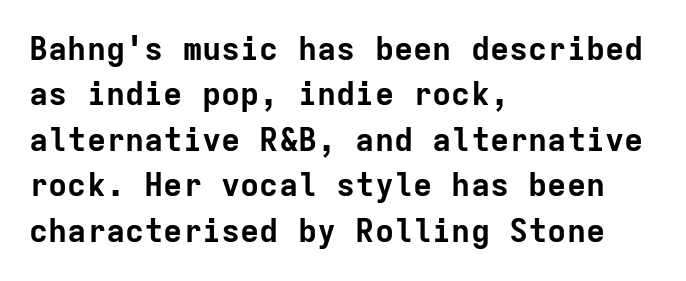
The zone under the glyphs is completely vacant. Horizontal bands of white between lines are of average thickness. This is the regular roman posture of the typeface. Typeset ragged right — the left edge is the straight one. The letters are bold, with thick, heavy strokes.
